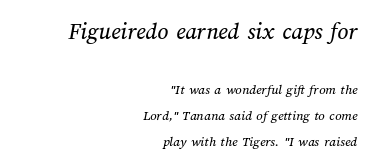
The image shows 24 px text type; set right-aligned, line spacing 1.84x, normal letter spacing, not underlined; the first (top) block is 1.71x larger.
